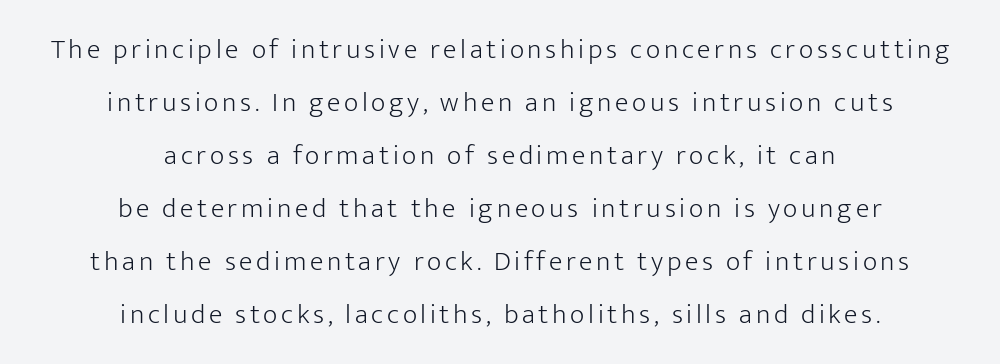
{"serif": "no", "italic": "no", "bold": "no", "weight": "light", "width": "normal", "stroke_contrast": "low", "x_height": "medium", "monospaced": "no", "underline": "no", "align": "center", "line_spacing_ratio": 1.89, "glyph_px": 28}
